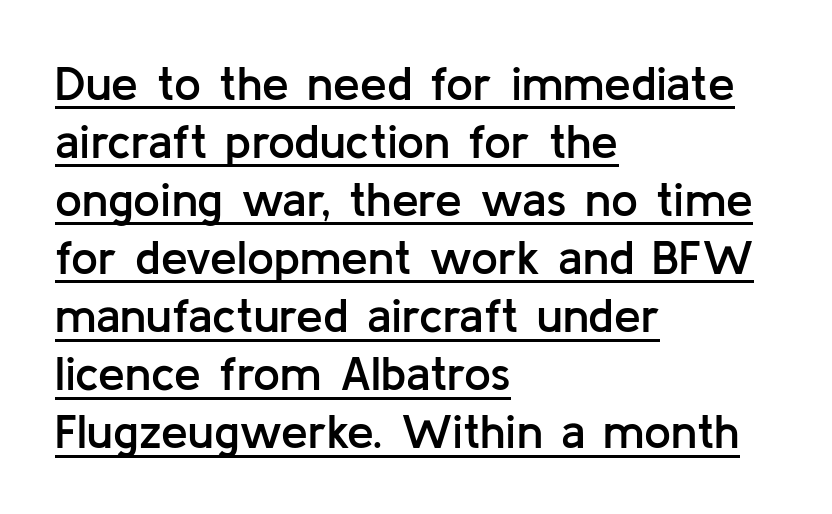
The image shows 48 px semibold sans-serif type, upright; set left-aligned, line spacing 1.21x, normal letter spacing, underlined; low stroke contrast and a medium x-height.
